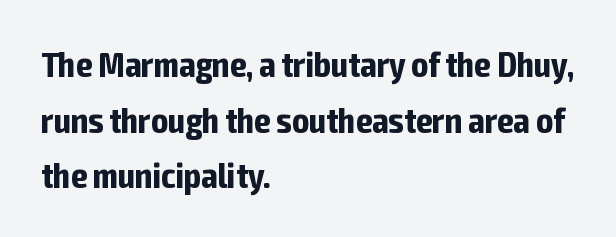
The image shows 35 px bold, condensed sans-serif type, upright; set left-aligned, normal line spacing (1.59x), normal letter spacing, not underlined; low stroke contrast and a medium x-height.
